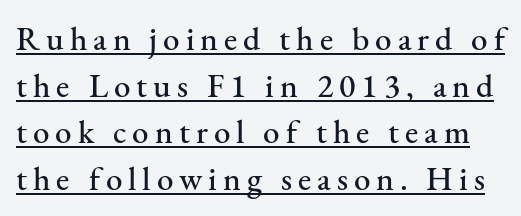
Q: Is the text italic (slanted)? A: No, it is upright.
Q: Is the typeface a serif or a sans-serif typeface? A: Serif.
Q: Is the text underlined? A: Yes.
Q: Is the spacing between lines tight, normal or loose? A: Normal.
Q: Width (condensed, normal, or wide)? A: Normal.
Q: Stroke contrast? A: Medium.
Q: x-height? A: Small.
Q: Monospaced? A: No.
